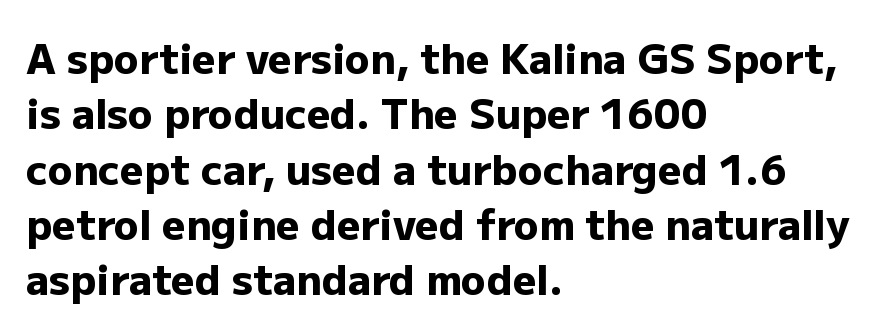
Q: Is the text bold? A: Yes.
Q: Is the text italic (slanted)? A: No, it is upright.
Q: Is the typeface a serif or a sans-serif typeface? A: Sans-serif.
Q: Is the text underlined? A: No.
Q: How is the paragraph aligned? A: Left-aligned.
Q: Is the spacing between letters normal or unusually wide? A: Normal.
Q: Is the spacing between lines tight, normal or loose? A: Normal.
Q: Width (condensed, normal, or wide)? A: Normal.
Q: Stroke contrast? A: Low.
Q: x-height? A: Medium.
Q: Monospaced? A: No.
